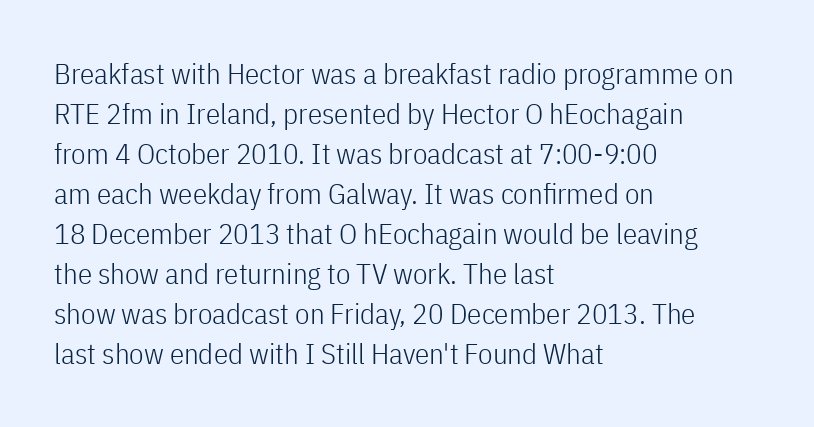
Does the type have serifs? No, each stem ends abruptly. Descender tails drop into unmarked territory. The rendering anchors every line to the left-hand side. The strokes carry an ordinary text weight at most.
